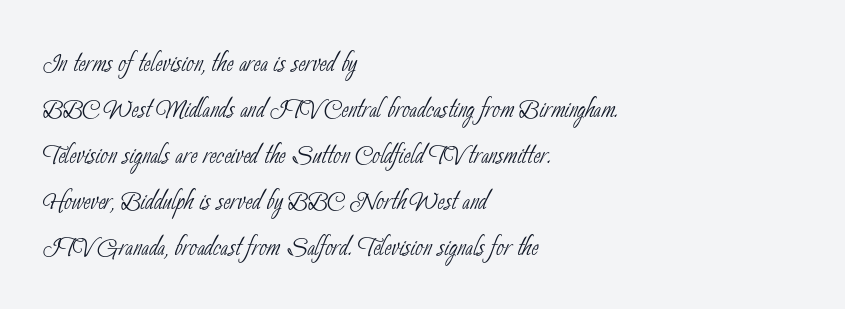
Q: Is the text bold? A: No.
Q: Is the typeface a serif or a sans-serif typeface? A: Sans-serif.
Q: Is the text underlined? A: No.
Q: How is the paragraph aligned? A: Left-aligned.
Q: Is the spacing between letters normal or unusually wide? A: Normal.
Q: Is the spacing between lines tight, normal or loose? A: Normal.
Q: Width (condensed, normal, or wide)? A: Condensed.
Q: Stroke contrast? A: Low.
Q: x-height? A: Small.
Q: Monospaced? A: No.
